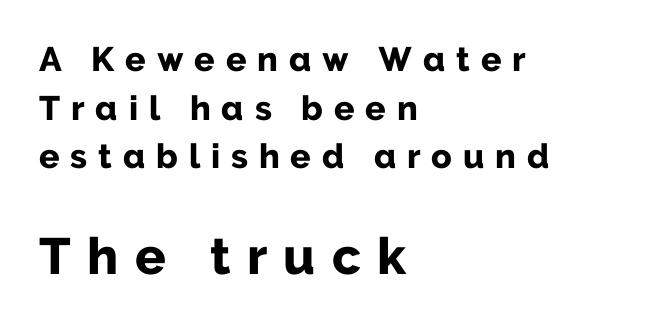
{"serif": "no", "italic": "no", "bold": "yes", "weight": "bold", "width": "normal", "stroke_contrast": "low", "x_height": "medium", "monospaced": "no", "underline": "no", "align": "left", "line_spacing": "normal", "line_spacing_ratio": 1.43, "letter_spacing": "wide", "letter_spacing_em": 0.32, "larger_block": "second", "size_ratio": 1.5, "glyph_px": 51}
